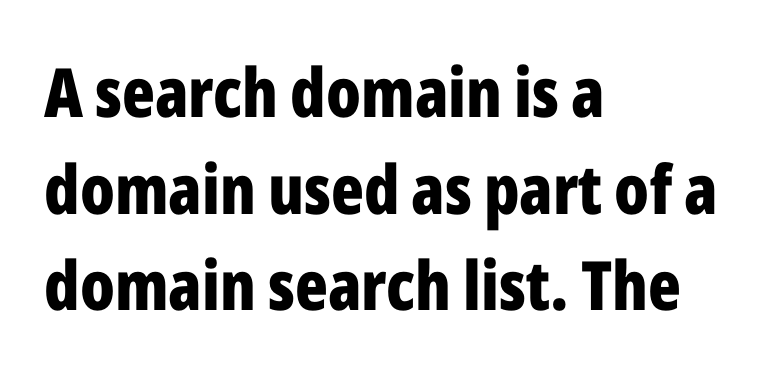
The image shows 68 px bold, condensed sans-serif type, upright; set left-aligned, normal line spacing (1.42x), normal letter spacing, not underlined; low stroke contrast and a medium x-height.
